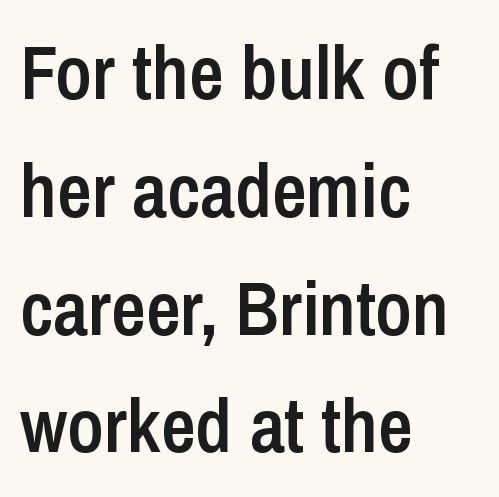
Q: Is the text bold? A: Semi-bold.
Q: Is the text italic (slanted)? A: No, it is upright.
Q: Is the typeface a serif or a sans-serif typeface? A: Sans-serif.
Q: Is the text underlined? A: No.
Q: How is the paragraph aligned? A: Left-aligned.
Q: Is the spacing between letters normal or unusually wide? A: Normal.
Q: Is the spacing between lines tight, normal or loose? A: Normal.
Q: Width (condensed, normal, or wide)? A: Condensed.
Q: Stroke contrast? A: Low.
Q: x-height? A: Medium.
Q: Monospaced? A: No.
